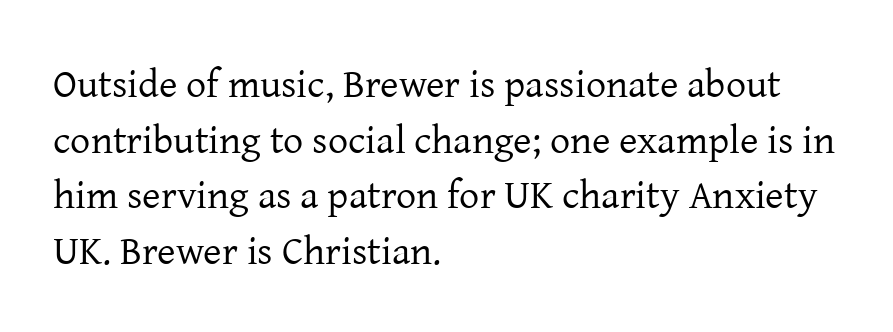
The text was rendered using a seriffed face with decorative stroke endings. What's the leading like? Ordinary, nothing unusual. These lines were composed using upright roman letters. These lines stack with their left ends in a neat column. The letters advance in unequal steps, a hallmark of proportional type.
